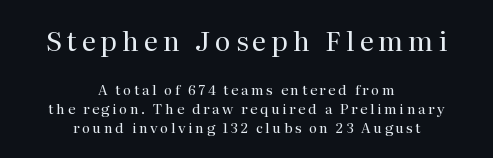
Reading down the block, each line starts at a different indent, mirrored at its end. Quick note: underline off. No italicization has been applied; the sample stays upright. What's the leading like? Ordinary, nothing unusual. No letter is thick-stroked: the sample isn't bold.
